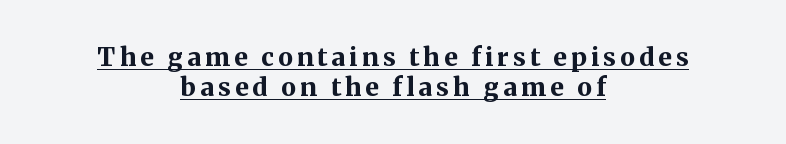
The image shows 25 px bold type, upright; set centered, line spacing 1.19x, underlined.
